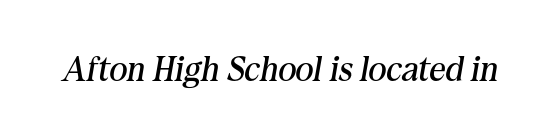
No extra tracking has been applied to these lines. Beneath every word, the page is bare. The text carries the slant typical of an italic or oblique font. The weight would be labelled regular, book, light, or lighter still.
